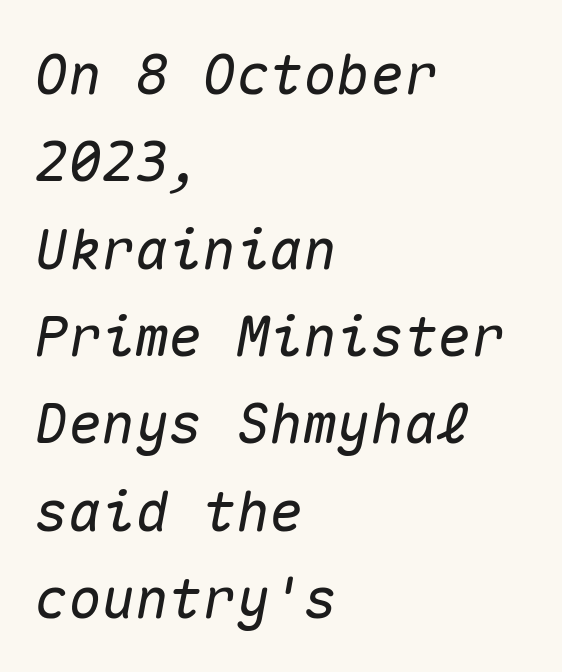
{"italic": "yes", "lean": "right", "slant_degrees": 10, "width": "normal", "stroke_contrast": "medium", "x_height": "medium", "monospaced": "yes", "underline": "no", "align": "left", "line_spacing": "normal", "line_spacing_ratio": 1.56, "letter_spacing": "normal", "letter_spacing_em": 0.0, "glyph_px": 56}
